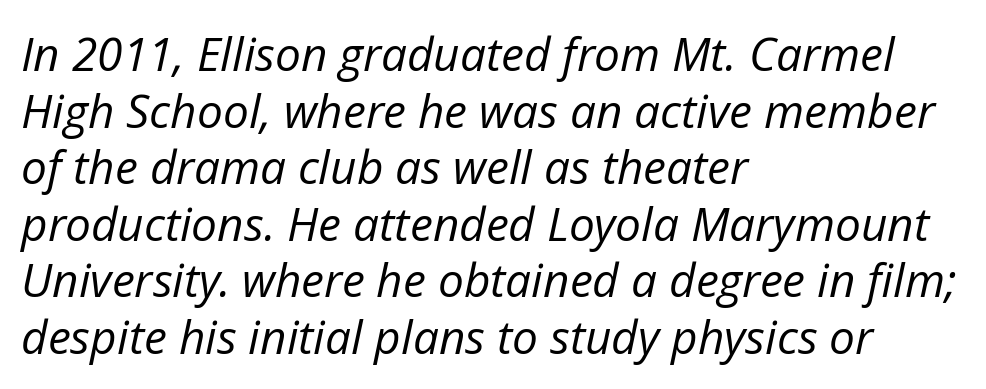
The image shows 46 px regular-weight type, italic (leaning right); set left-aligned, line spacing 1.23x, normal letter spacing, not underlined; low stroke contrast and a medium x-height.
